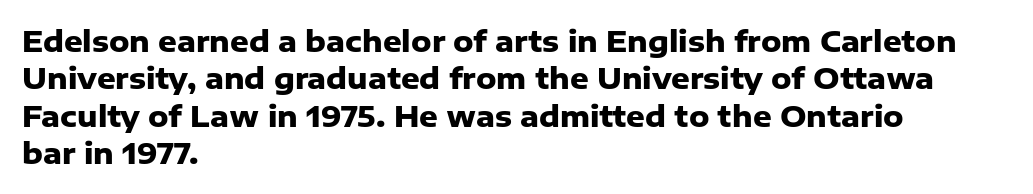
Q: Is the text bold? A: Yes.
Q: Is the text italic (slanted)? A: No, it is upright.
Q: Is the typeface a serif or a sans-serif typeface? A: Sans-serif.
Q: Is the text underlined? A: No.
Q: How is the paragraph aligned? A: Left-aligned.
Q: Is the spacing between letters normal or unusually wide? A: Normal.
Q: Is the spacing between lines tight, normal or loose? A: Normal.
Q: Width (condensed, normal, or wide)? A: Normal.
Q: Stroke contrast? A: Low.
Q: x-height? A: Medium.
Q: Monospaced? A: No.
